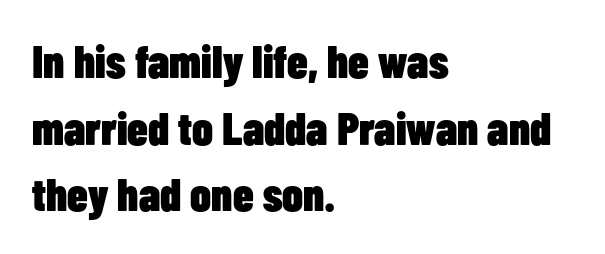
Q: Is the text bold? A: Yes.
Q: Is the text italic (slanted)? A: No, it is upright.
Q: Is the typeface a serif or a sans-serif typeface? A: Sans-serif.
Q: Is the text underlined? A: No.
Q: How is the paragraph aligned? A: Left-aligned.
Q: Is the spacing between letters normal or unusually wide? A: Normal.
Q: Is the spacing between lines tight, normal or loose? A: Normal.
Q: Width (condensed, normal, or wide)? A: Condensed.
Q: Stroke contrast? A: Low.
Q: x-height? A: Medium.
Q: Monospaced? A: No.
